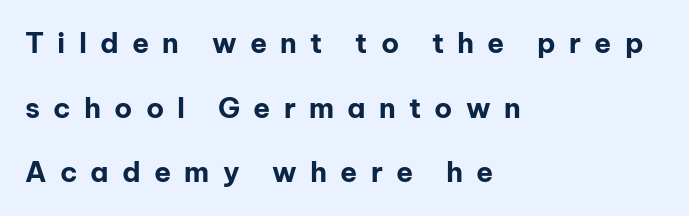
The image shows 28 px bold sans-serif type, upright; set left-aligned, loose line spacing (2.31x), unusually wide letter spacing (+0.47 em), not underlined; low stroke contrast and a medium x-height.
